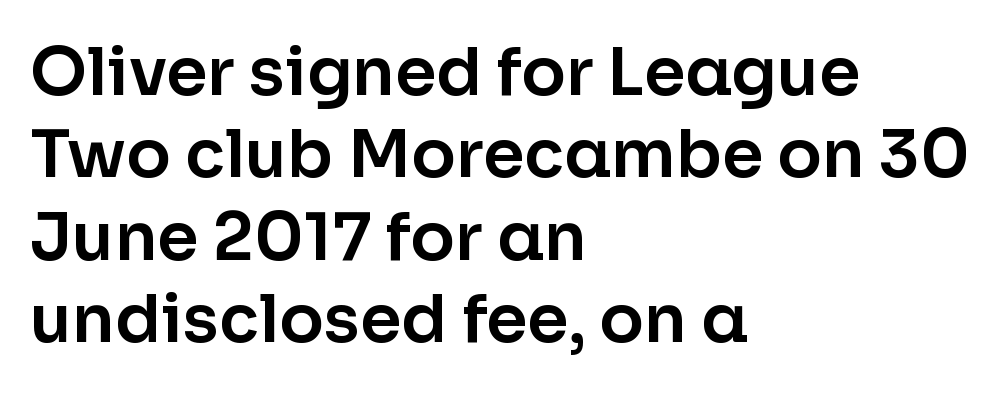
{"serif": "no", "italic": "no", "width": "normal", "stroke_contrast": "low", "x_height": "medium", "monospaced": "no", "underline": "no", "align": "left", "line_spacing": "normal", "line_spacing_ratio": 1.25, "letter_spacing": "normal", "letter_spacing_em": 0.0, "glyph_px": 66}
